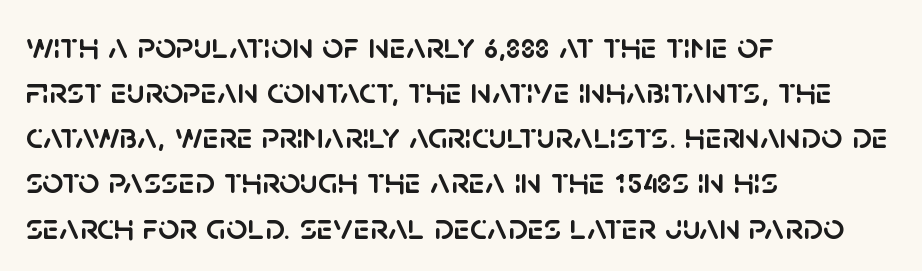
Q: Is the text italic (slanted)? A: No, it is upright.
Q: Is the typeface a serif or a sans-serif typeface? A: Sans-serif.
Q: Is the text underlined? A: No.
Q: How is the paragraph aligned? A: Left-aligned.
Q: Is the spacing between letters normal or unusually wide? A: Normal.
Q: Width (condensed, normal, or wide)? A: Normal.
Q: Stroke contrast? A: Low.
Q: x-height? A: Large.
Q: Monospaced? A: No.
